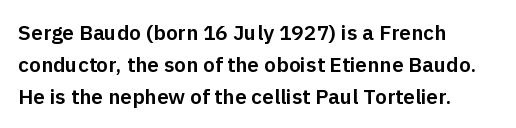
The image shows 21 px text type, upright; set left-aligned, normal line spacing (1.52x), normal letter spacing, not underlined.
